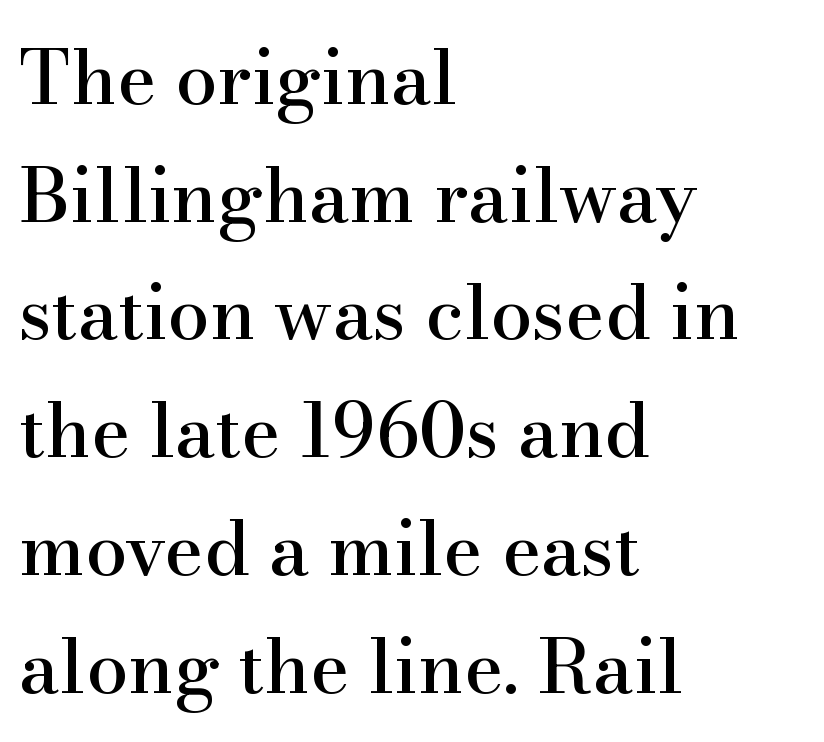
Alignment: flush left. Proportional: the letters do not fall into vertical columns. Students, observe: this is what conventionally led text looks like. Each word holds together tightly as a unit, with standard inter-letter gaps.
